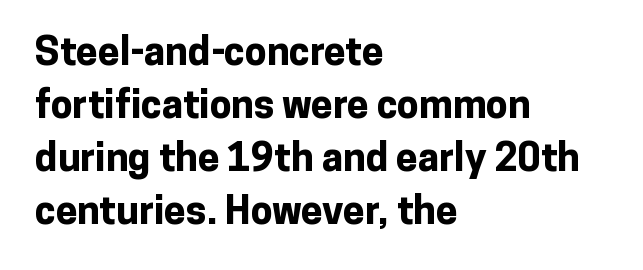
{"serif": "no", "italic": "no", "bold": "yes", "weight": "bold", "width": "normal", "stroke_contrast": "low", "x_height": "medium", "monospaced": "no", "underline": "no", "align": "left", "line_spacing": "normal", "line_spacing_ratio": 1.36, "letter_spacing": "normal", "letter_spacing_em": 0.0, "glyph_px": 39}
